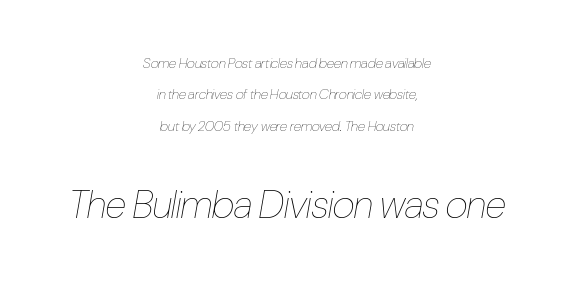
Q: Is the text bold? A: No.
Q: Is the text italic (slanted)? A: Yes, it leans right by about 10 degrees.
Q: Is the text underlined? A: No.
Q: How is the paragraph aligned? A: Centered.
Q: Is the spacing between letters normal or unusually wide? A: Normal.
Q: Is the spacing between lines tight, normal or loose? A: Loose.
Q: Which block of text is set in a larger size, the first (top) or the second (bottom)? A: The second (bottom) one.
Q: Width (condensed, normal, or wide)? A: Condensed.
Q: Stroke contrast? A: Low.
Q: x-height? A: Medium.
Q: Monospaced? A: No.
